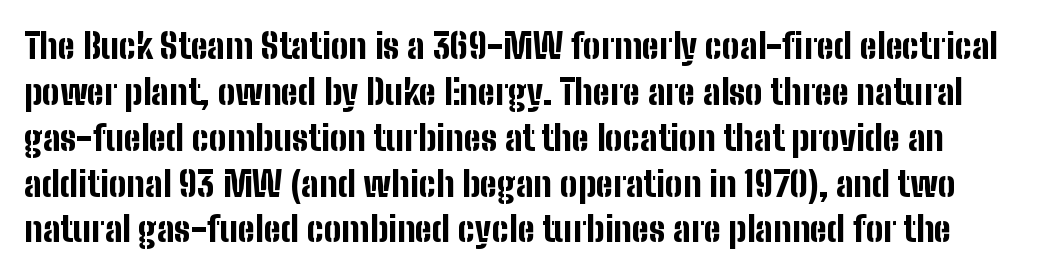
Q: Is the text bold? A: Yes.
Q: Is the text italic (slanted)? A: No, it is upright.
Q: Is the typeface a serif or a sans-serif typeface? A: Sans-serif.
Q: Is the text underlined? A: No.
Q: Is the spacing between letters normal or unusually wide? A: Normal.
Q: Is the spacing between lines tight, normal or loose? A: Normal.
Q: Width (condensed, normal, or wide)? A: Condensed.
Q: Stroke contrast? A: Low.
Q: x-height? A: Medium.
Q: Monospaced? A: No.
